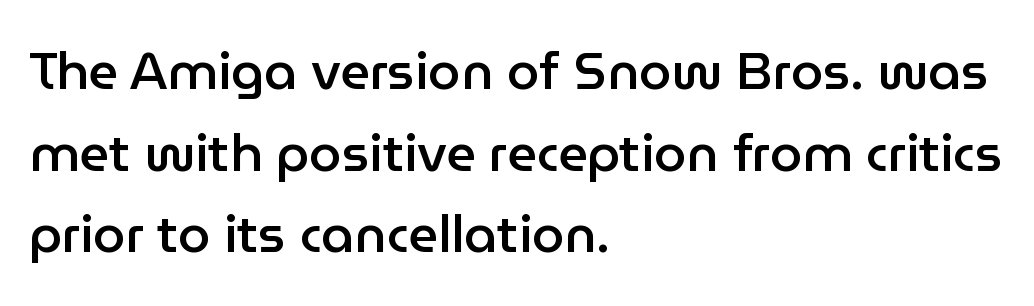
{"serif": "no", "italic": "no", "bold": "semi", "weight": "semibold", "width": "normal", "stroke_contrast": "low", "x_height": "medium", "monospaced": "no", "underline": "no", "align": "left", "line_spacing": "normal", "line_spacing_ratio": 1.57, "letter_spacing": "normal", "letter_spacing_em": 0.0, "glyph_px": 52}
